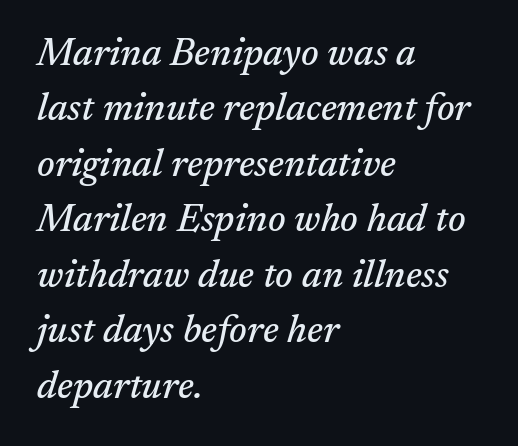
Q: Is the text italic (slanted)? A: Yes, it leans right by about 17 degrees.
Q: Is the typeface a serif or a sans-serif typeface? A: Serif.
Q: Is the text underlined? A: No.
Q: How is the paragraph aligned? A: Left-aligned.
Q: Is the spacing between letters normal or unusually wide? A: Normal.
Q: Is the spacing between lines tight, normal or loose? A: Normal.
Q: Width (condensed, normal, or wide)? A: Normal.
Q: Stroke contrast? A: Medium.
Q: x-height? A: Medium.
Q: Monospaced? A: No.
